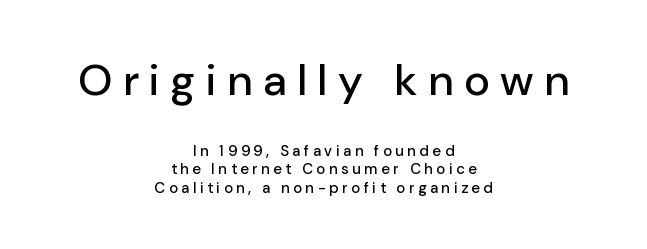
Of the two passages, the one on top uses the larger point size. The face used here is rendered with a markedly widened letterfit. You can tell it's not italic because the verticals are truly vertical. The letters carry no serifs — their stems end cleanly without finishing strokes.
